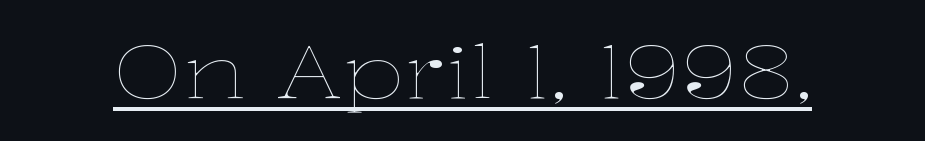
{"italic": "no", "bold": "no", "weight": "thin", "width": "wide", "stroke_contrast": "low", "x_height": "medium", "monospaced": "no", "underline": "yes", "letter_spacing": "normal", "letter_spacing_em": 0.0, "glyph_px": 74}
